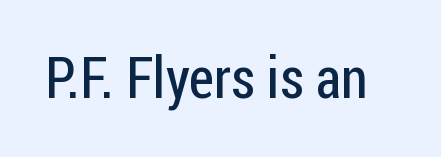
{"serif": "no", "italic": "no", "bold": "no", "weight": "regular", "width": "condensed", "stroke_contrast": "low", "x_height": "medium", "monospaced": "no", "underline": "no", "letter_spacing": "normal", "letter_spacing_em": 0.0, "glyph_px": 57}
